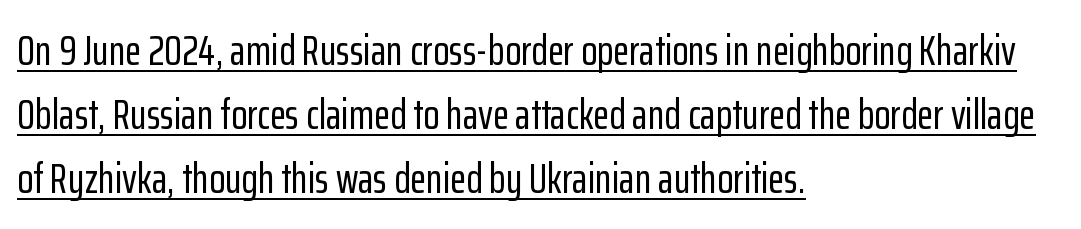
The image shows 42 px condensed sans-serif type, upright; set left-aligned, normal line spacing (1.52x), normal letter spacing, underlined; low stroke contrast and a medium x-height.
